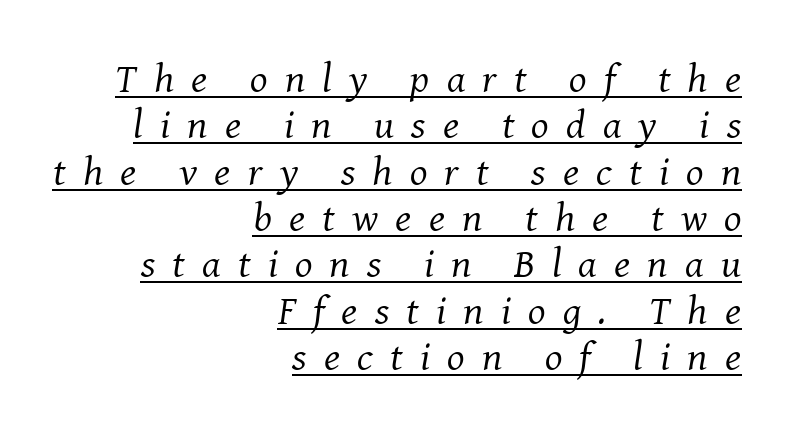
The image shows 41 px regular-weight serif type, italic (leaning right); set right-aligned, tight line spacing (1.13x), unusually wide letter spacing (+0.42 em), underlined; medium stroke contrast and a medium x-height.
